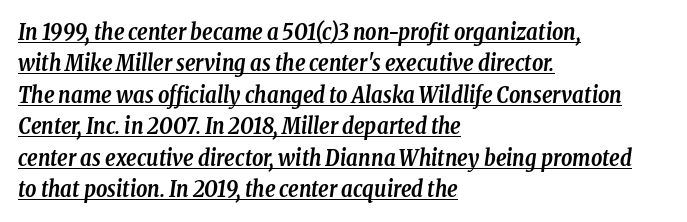
The image shows 22 px bold type, italic (leaning right); set left-aligned, normal line spacing (1.43x), normal letter spacing, underlined.
